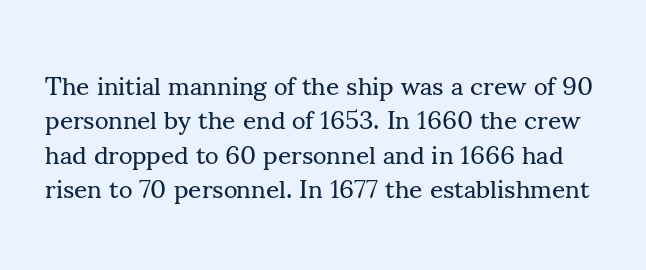
{"italic": "no", "bold": "no", "underline": "no", "line_spacing": "normal", "line_spacing_ratio": 1.32, "letter_spacing": "normal", "letter_spacing_em": 0.0, "glyph_px": 26}
